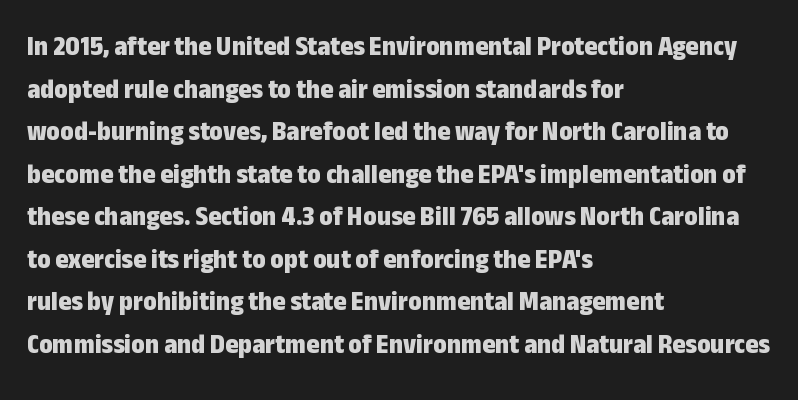
The image shows 28 px bold, condensed sans-serif type, upright; set left-aligned, normal line spacing (1.52x), normal letter spacing, not underlined; low stroke contrast and a medium x-height.
